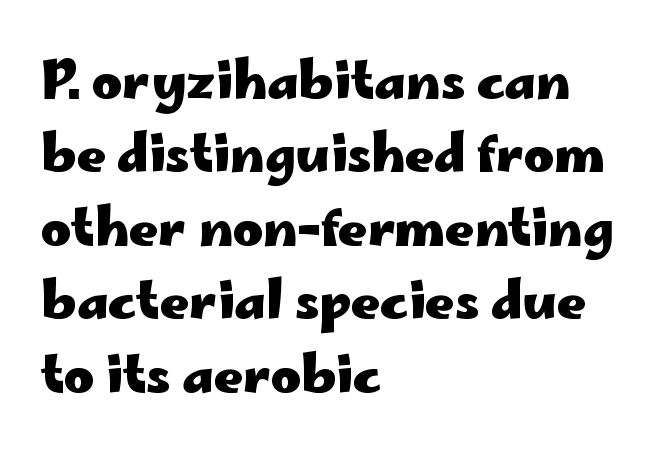
{"serif": "no", "italic": "no", "bold": "yes", "weight": "heavy", "width": "wide", "stroke_contrast": "low", "x_height": "small", "monospaced": "no", "underline": "no", "align": "left", "line_spacing": "normal", "line_spacing_ratio": 1.44, "letter_spacing": "normal", "letter_spacing_em": 0.0, "glyph_px": 51}
